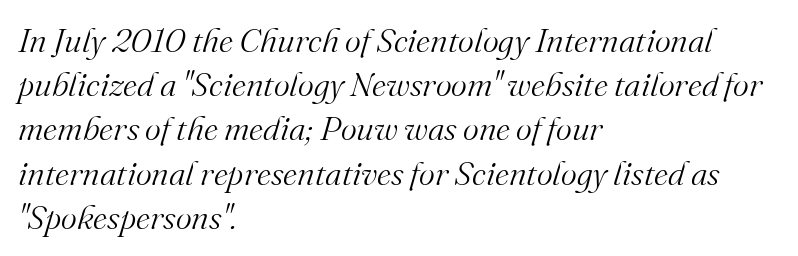
The image shows 34 px light serif type, italic (leaning right); set left-aligned, normal line spacing (1.3x), normal letter spacing, not underlined; medium stroke contrast and a small x-height.
